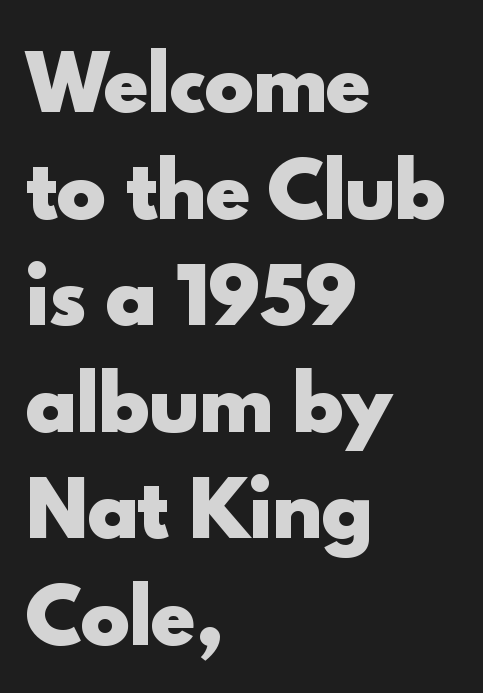
{"serif": "no", "italic": "no", "bold": "yes", "weight": "heavy", "width": "normal", "x_height": "small", "monospaced": "no", "underline": "no", "align": "left", "line_spacing": "normal", "line_spacing_ratio": 1.44, "letter_spacing": "normal", "letter_spacing_em": 0.0, "glyph_px": 74}
